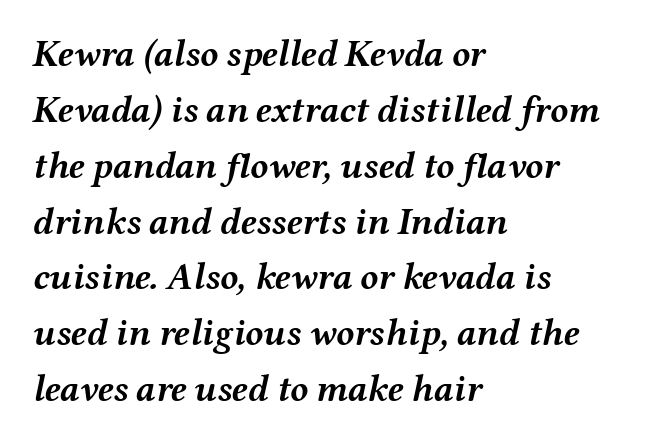
The image shows 37 px semibold, wide type, italic (leaning right); set left-aligned, normal line spacing (1.51x), normal letter spacing, not underlined; medium stroke contrast and a medium x-height.
